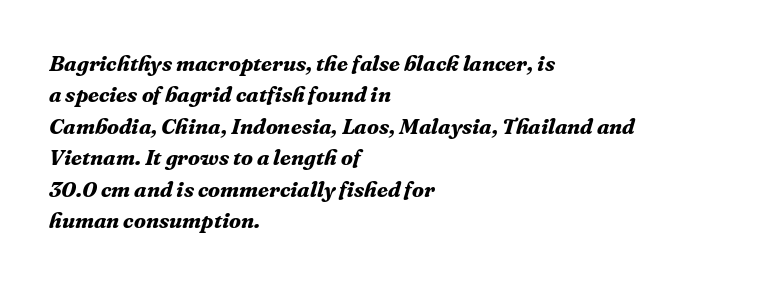
Q: Is the text bold? A: Yes.
Q: Is the text italic (slanted)? A: Yes, it leans right by about 16 degrees.
Q: Is the text underlined? A: No.
Q: How is the paragraph aligned? A: Left-aligned.
Q: Is the spacing between letters normal or unusually wide? A: Normal.
Q: Is the spacing between lines tight, normal or loose? A: Normal.
